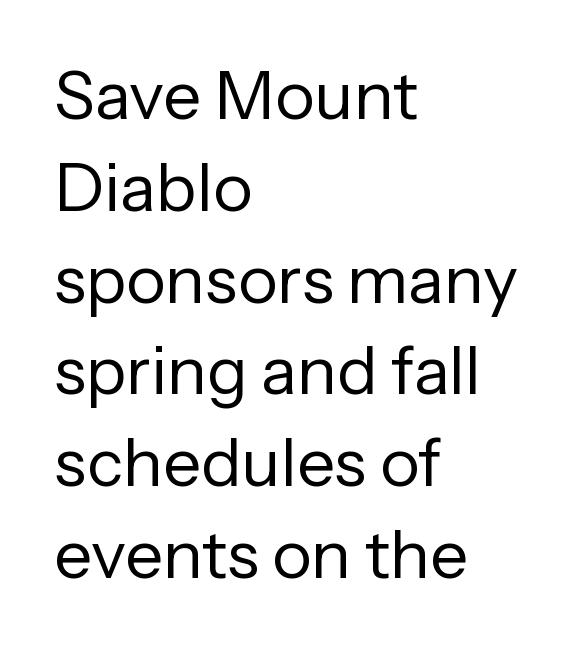
The image shows 67 px regular-weight sans-serif type, upright; set left-aligned, normal line spacing (1.37x), normal letter spacing, not underlined; low stroke contrast and a medium x-height.
